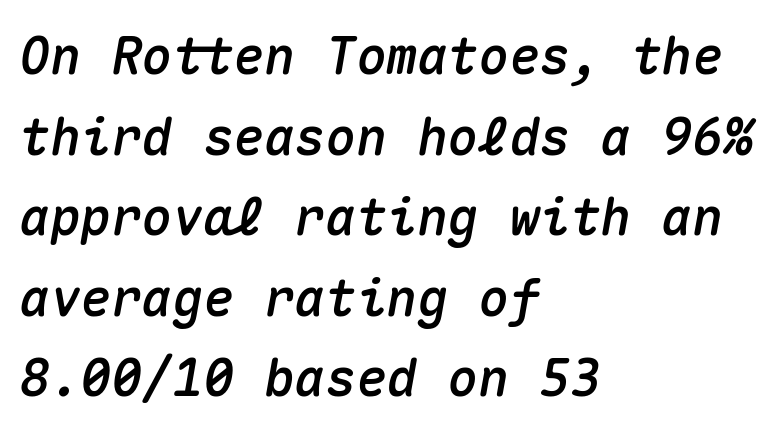
The rendering uses a moderate line-height, typical for paragraphs. Type without underlining. You could count columns in this text — the font is strictly monospaced. Students, note that the glyphs here touch the page at normal intervals.
